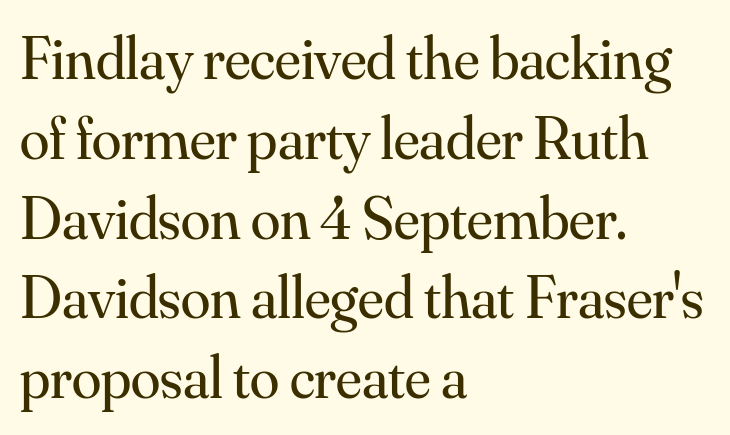
Think of a printed novel: that variable character pitch is what you see here. These lines stack with their left ends in a neat column. The specimen reads as upright at a glance. Descenders hang freely into open space. The face used here is seriffed, in the tradition of book romans. Caption: standard tracking, unaltered.
